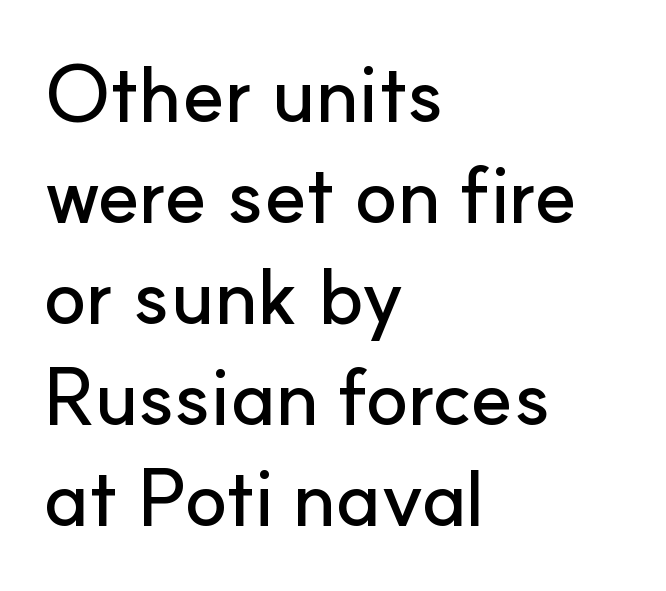
The image shows 79 px sans-serif type, upright; set left-aligned, normal line spacing (1.28x), normal letter spacing, not underlined; low stroke contrast and a small x-height.
